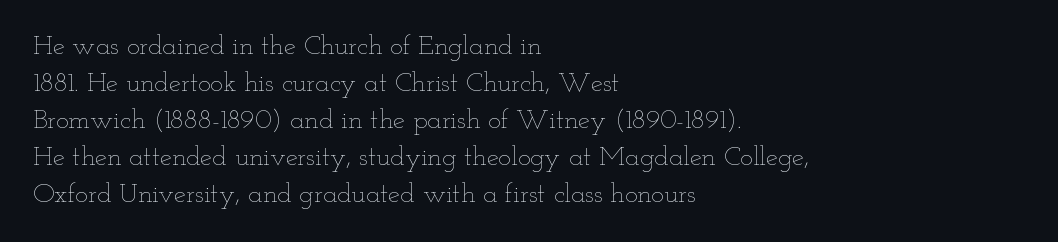
{"italic": "no", "bold": "no", "underline": "no", "align": "left", "line_spacing": "normal", "line_spacing_ratio": 1.37, "letter_spacing": "normal", "letter_spacing_em": 0.0, "glyph_px": 27}
